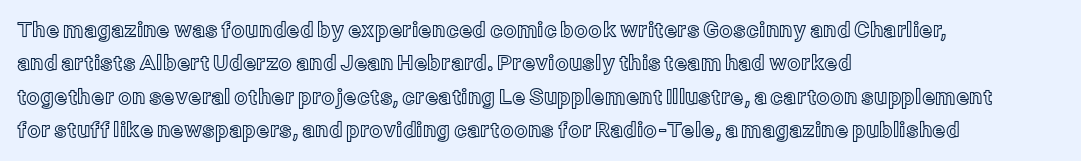
Nobody drew a line under any word here. A student would call this left alignment; a typographer would say flush left, rag right. Rendered with straight, roman letterforms. In terms of leading, this rendering sits right in the middle. Characters follow at the spacing the type designer built in.
